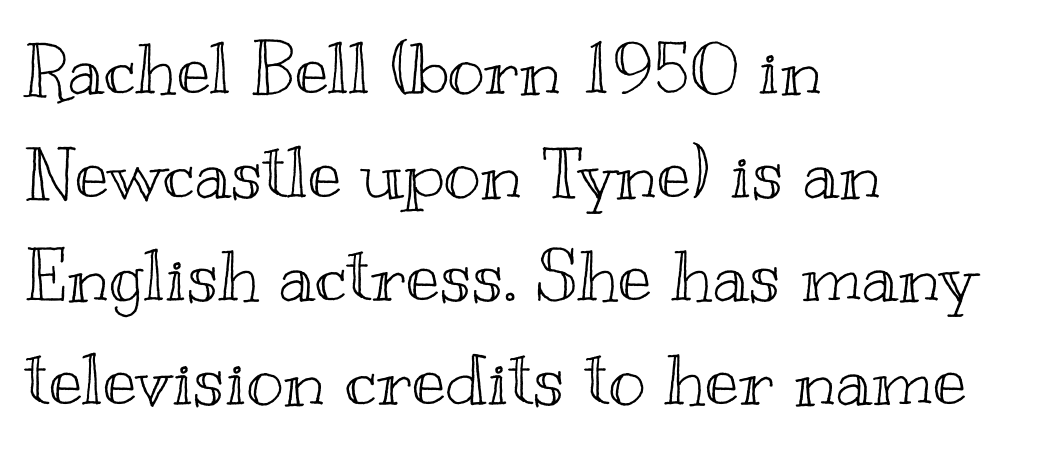
{"italic": "no", "width": "wide", "x_height": "small", "monospaced": "no", "underline": "no", "align": "left", "line_spacing": "normal", "line_spacing_ratio": 1.46, "letter_spacing": "normal", "letter_spacing_em": 0.0, "glyph_px": 71}
